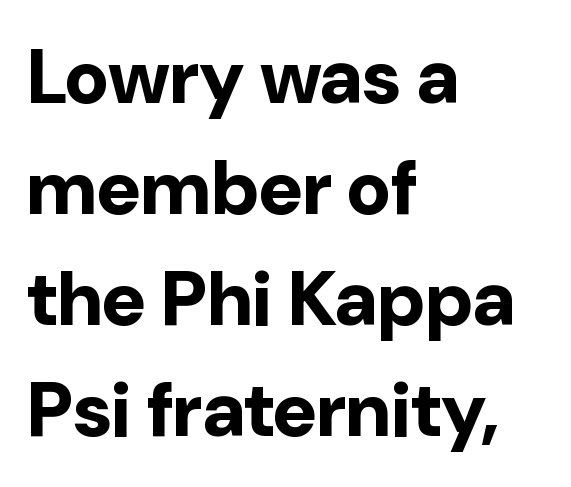
Q: Is the text bold? A: Yes.
Q: Is the text italic (slanted)? A: No, it is upright.
Q: Is the typeface a serif or a sans-serif typeface? A: Sans-serif.
Q: Is the text underlined? A: No.
Q: How is the paragraph aligned? A: Left-aligned.
Q: Is the spacing between letters normal or unusually wide? A: Normal.
Q: Is the spacing between lines tight, normal or loose? A: Normal.
Q: Width (condensed, normal, or wide)? A: Normal.
Q: Stroke contrast? A: Low.
Q: x-height? A: Medium.
Q: Monospaced? A: No.
